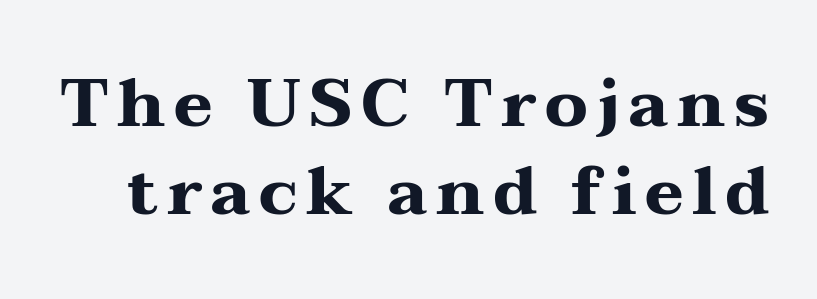
Tall strokes in this sample are plumb rather than angled. Weight check: bold — yes, fully. The font family rendered here belongs to the serif group. Character widths vary here, with narrow letters taking less room than wide ones.
